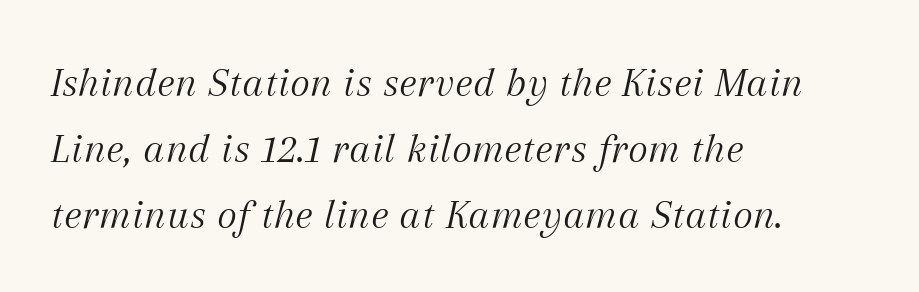
{"serif": "yes", "italic": "yes", "lean": "right", "slant_degrees": 12, "bold": "no", "weight": "light", "width": "normal", "stroke_contrast": "medium", "x_height": "medium", "monospaced": "no", "underline": "no", "align": "left", "line_spacing": "normal", "line_spacing_ratio": 1.54, "letter_spacing": "normal", "letter_spacing_em": 0.0, "glyph_px": 43}
